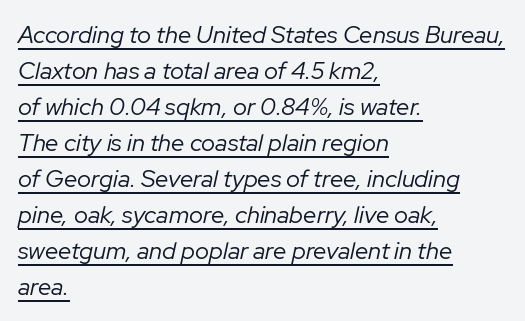
Q: Is the text bold? A: No.
Q: Is the text italic (slanted)? A: Yes, it leans right by about 12 degrees.
Q: Is the text underlined? A: Yes.
Q: How is the paragraph aligned? A: Left-aligned.
Q: Is the spacing between letters normal or unusually wide? A: Normal.
Q: Is the spacing between lines tight, normal or loose? A: Normal.
